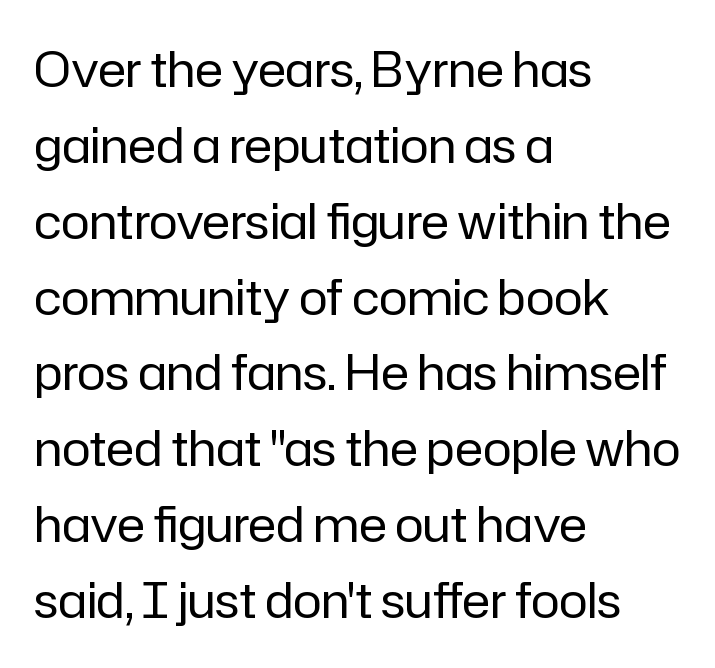
The specimen reads as upright at a glance. Is the stroke heavy? The answer is a plain regular-or-lighter. Any mark beneath the type? The region is blank. Interline gaps are of average width in this sample.
